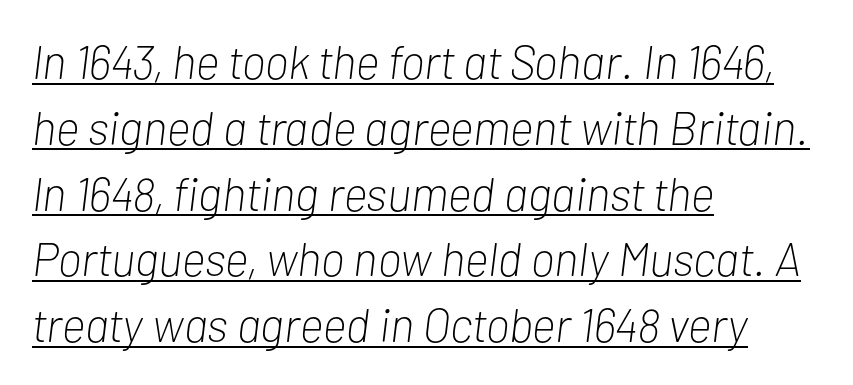
The image shows 47 px light, condensed type, italic (leaning right); set left-aligned, normal line spacing (1.4x), normal letter spacing, underlined; low stroke contrast and a medium x-height.
